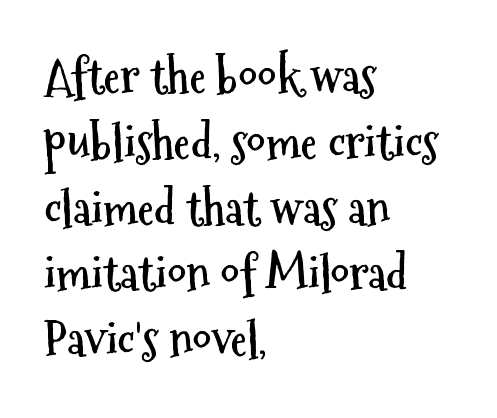
The image shows 47 px semibold, condensed sans-serif type, upright; set left-aligned, normal line spacing (1.4x), normal letter spacing, not underlined; medium stroke contrast and a medium x-height.
